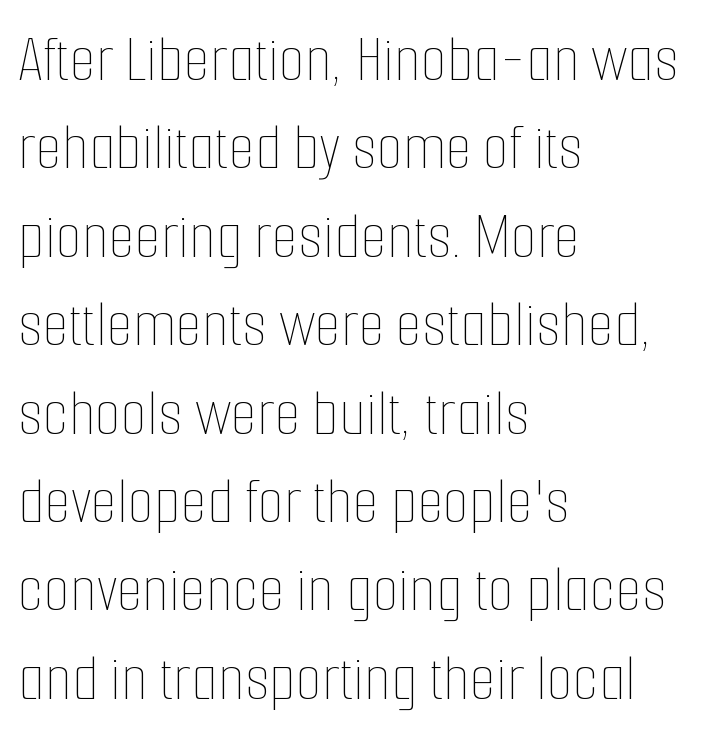
The rendering keeps characters at their native spacing. Horizontal bands of white between lines are of average thickness. The lettering holds an erect, upright posture throughout. A student would call this left alignment; a typographer would say flush left, rag right. Note the varied advance widths — an 'i' is clearly narrower than an 'm'.
